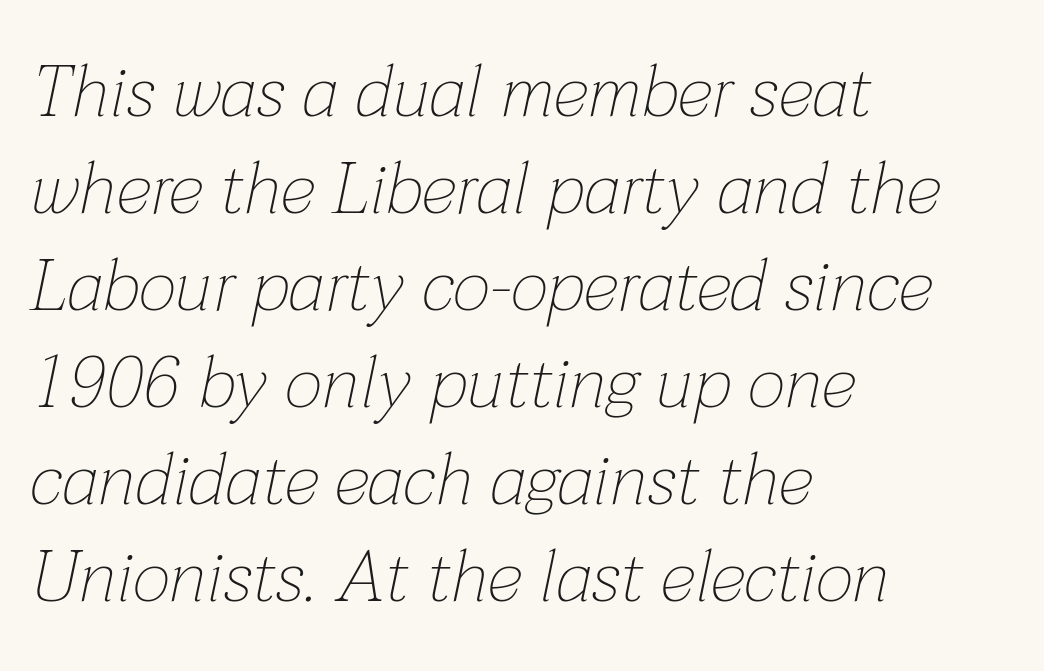
{"italic": "yes", "lean": "right", "slant_degrees": 12, "bold": "no", "weight": "thin", "width": "normal", "stroke_contrast": "low", "x_height": "medium", "monospaced": "no", "underline": "no", "align": "left", "line_spacing": "normal", "line_spacing_ratio": 1.33, "letter_spacing": "normal", "letter_spacing_em": 0.0, "glyph_px": 73}
